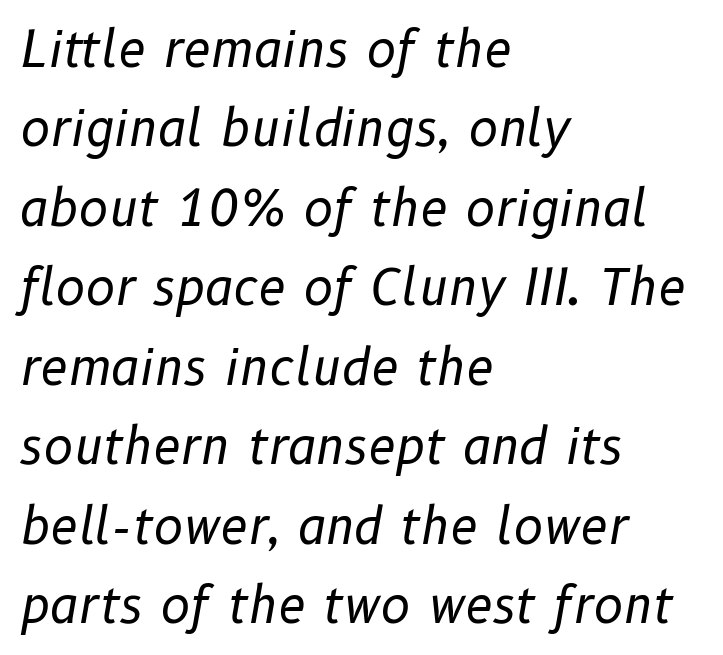
Q: Is the text bold? A: No.
Q: Is the text italic (slanted)? A: Yes, it leans right by about 10 degrees.
Q: Is the text underlined? A: No.
Q: How is the paragraph aligned? A: Left-aligned.
Q: Is the spacing between letters normal or unusually wide? A: Normal.
Q: Is the spacing between lines tight, normal or loose? A: Normal.
Q: Width (condensed, normal, or wide)? A: Normal.
Q: Stroke contrast? A: Low.
Q: x-height? A: Medium.
Q: Monospaced? A: No.
